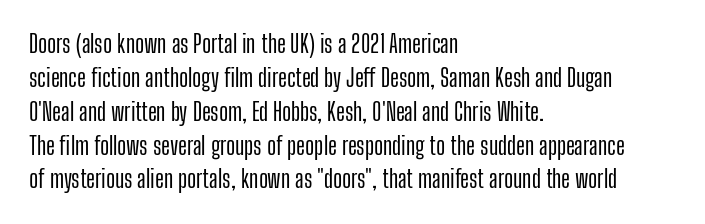
The image shows 24 px text type, upright; set left-aligned, normal line spacing (1.41x), normal letter spacing, not underlined.
